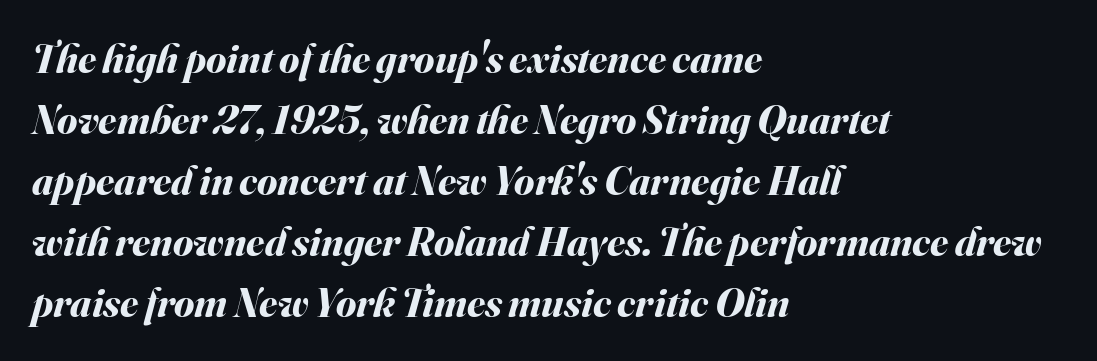
Q: Is the text bold? A: Yes.
Q: Is the text italic (slanted)? A: Yes, it leans right by about 16 degrees.
Q: Is the text underlined? A: No.
Q: How is the paragraph aligned? A: Left-aligned.
Q: Is the spacing between letters normal or unusually wide? A: Normal.
Q: Is the spacing between lines tight, normal or loose? A: Normal.
Q: Width (condensed, normal, or wide)? A: Normal.
Q: Stroke contrast? A: Medium.
Q: x-height? A: Small.
Q: Monospaced? A: No.
